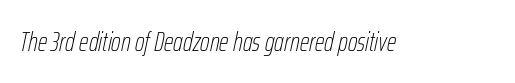
{"italic": "yes", "lean": "right", "slant_degrees": 12, "bold": "no", "underline": "no", "letter_spacing": "normal", "letter_spacing_em": 0.0, "glyph_px": 27}
